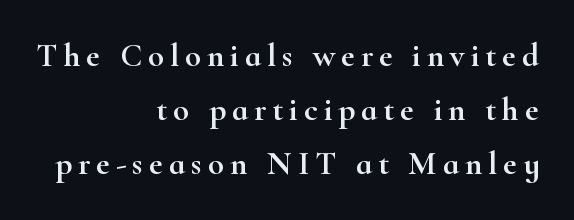
{"serif": "yes", "italic": "no", "width": "wide", "stroke_contrast": "high", "x_height": "small", "monospaced": "no", "underline": "no", "align": "right", "line_spacing": "normal", "line_spacing_ratio": 1.64, "glyph_px": 33}
